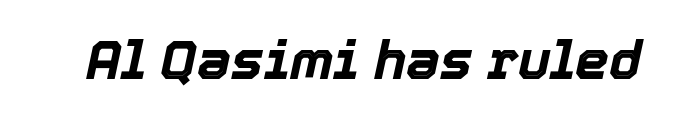
{"italic": "yes", "lean": "right", "slant_degrees": 12, "bold": "yes", "weight": "bold", "width": "normal", "x_height": "medium", "monospaced": "no", "underline": "no", "letter_spacing": "normal", "letter_spacing_em": 0.0, "glyph_px": 54}
